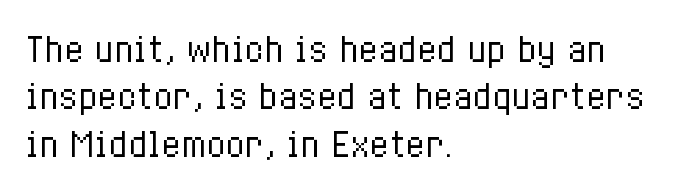
Q: Is the text bold? A: No.
Q: Is the text italic (slanted)? A: No, it is upright.
Q: Is the text underlined? A: No.
Q: How is the paragraph aligned? A: Left-aligned.
Q: Is the spacing between letters normal or unusually wide? A: Normal.
Q: Is the spacing between lines tight, normal or loose? A: Normal.
Q: Width (condensed, normal, or wide)? A: Condensed.
Q: Stroke contrast? A: Low.
Q: x-height? A: Medium.
Q: Monospaced? A: No.
